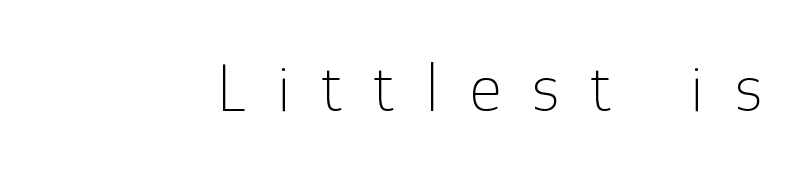
{"serif": "no", "italic": "no", "bold": "no", "weight": "thin", "width": "normal", "stroke_contrast": "low", "x_height": "medium", "monospaced": "no", "underline": "no", "letter_spacing": "wide", "letter_spacing_em": 0.45, "glyph_px": 69}
